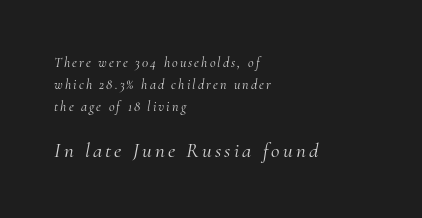
The image shows 21 px text type, italic (leaning right); set left-aligned, normal line spacing (1.57x), not underlined; the second (bottom) block is 1.5x larger.
